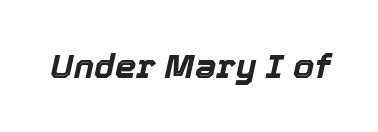
The image shows 34 px bold type, italic (leaning right); set normal letter spacing, not underlined; a medium x-height.
